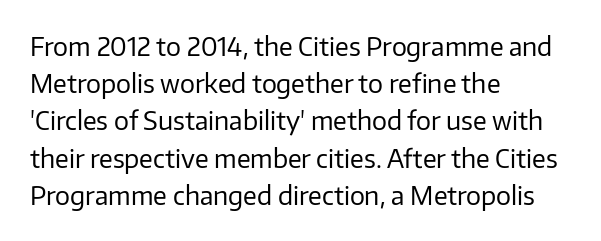
{"italic": "no", "bold": "no", "underline": "no", "align": "left", "line_spacing": "normal", "line_spacing_ratio": 1.49, "letter_spacing": "normal", "letter_spacing_em": 0.0, "glyph_px": 25}
